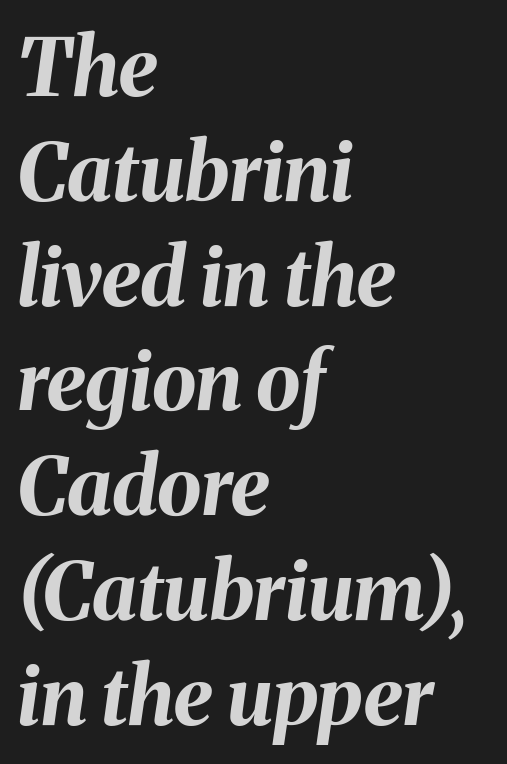
Q: Is the text bold? A: Yes.
Q: Is the text italic (slanted)? A: Yes, it leans right by about 8 degrees.
Q: Is the text underlined? A: No.
Q: How is the paragraph aligned? A: Left-aligned.
Q: Is the spacing between letters normal or unusually wide? A: Normal.
Q: Is the spacing between lines tight, normal or loose? A: Normal.
Q: Width (condensed, normal, or wide)? A: Normal.
Q: Stroke contrast? A: Medium.
Q: x-height? A: Medium.
Q: Monospaced? A: No.
